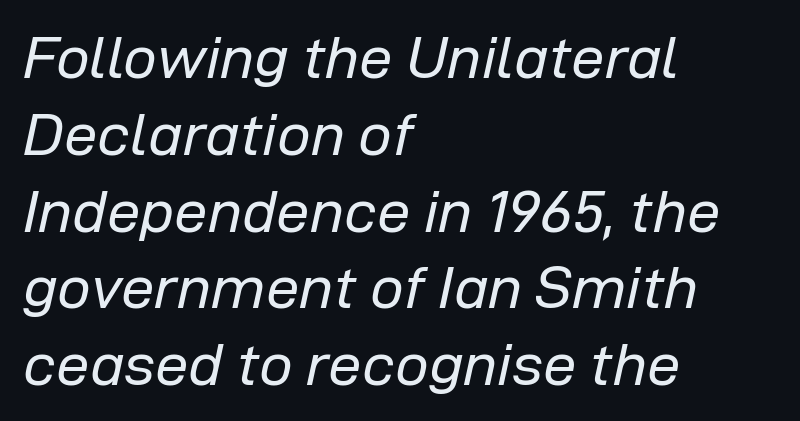
{"italic": "yes", "lean": "right", "slant_degrees": 12, "bold": "no", "weight": "regular", "width": "normal", "stroke_contrast": "low", "x_height": "medium", "monospaced": "no", "underline": "no", "align": "left", "line_spacing": "normal", "line_spacing_ratio": 1.28, "letter_spacing": "normal", "letter_spacing_em": 0.0, "glyph_px": 60}
